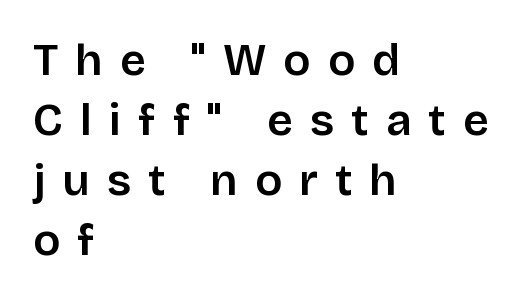
Q: Is the text italic (slanted)? A: No, it is upright.
Q: Is the typeface a serif or a sans-serif typeface? A: Sans-serif.
Q: Is the text underlined? A: No.
Q: How is the paragraph aligned? A: Left-aligned.
Q: Is the spacing between letters normal or unusually wide? A: Unusually wide.
Q: Is the spacing between lines tight, normal or loose? A: Normal.
Q: Width (condensed, normal, or wide)? A: Normal.
Q: Stroke contrast? A: Low.
Q: x-height? A: Large.
Q: Monospaced? A: No.
